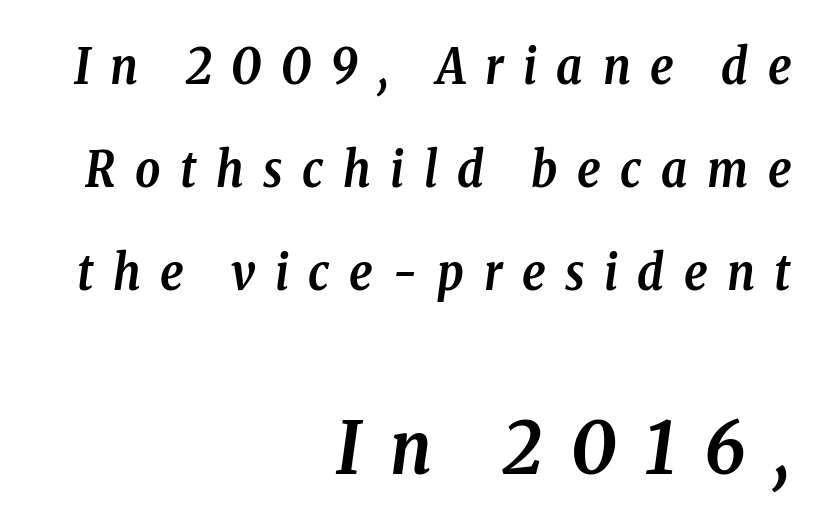
{"serif": "yes", "italic": "yes", "lean": "right", "slant_degrees": 8, "bold": "yes", "weight": "semibold", "width": "condensed", "stroke_contrast": "low", "x_height": "medium", "monospaced": "no", "underline": "no", "align": "right", "line_spacing": "loose", "line_spacing_ratio": 2.1, "letter_spacing": "wide", "letter_spacing_em": 0.4, "larger_block": "second", "size_ratio": 1.49, "glyph_px": 73}
